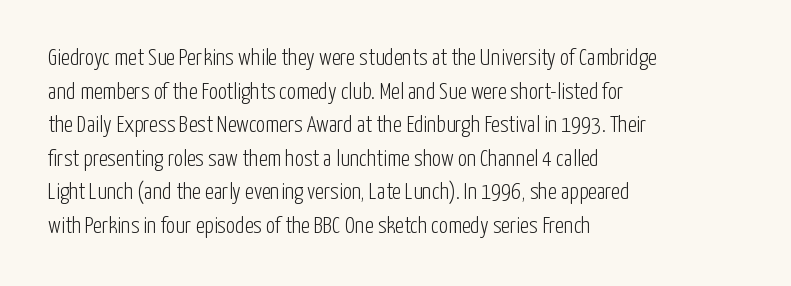
The image shows 23 px text type, upright; set left-aligned, normal line spacing (1.46x), normal letter spacing, not underlined.
